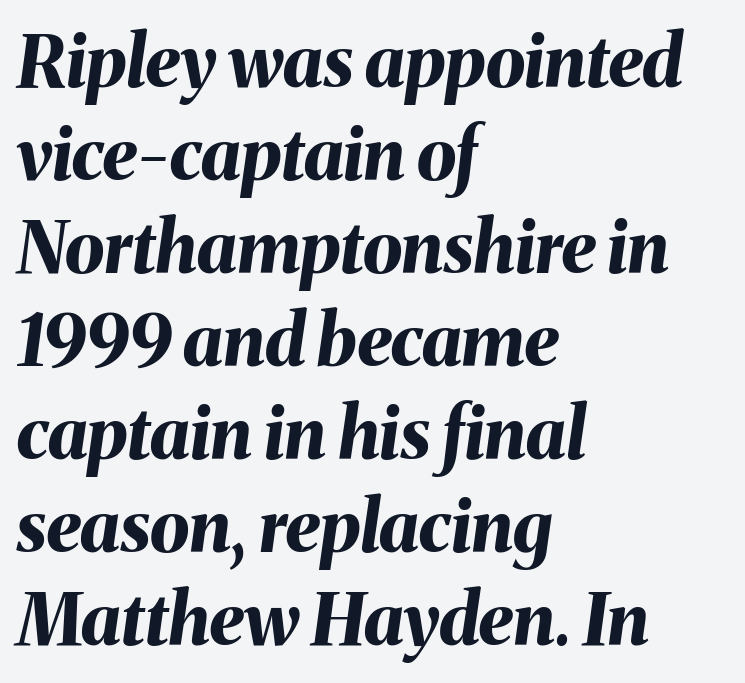
Q: Is the text bold? A: Yes.
Q: Is the text italic (slanted)? A: Yes, it leans right by about 8 degrees.
Q: Is the text underlined? A: No.
Q: How is the paragraph aligned? A: Left-aligned.
Q: Is the spacing between letters normal or unusually wide? A: Normal.
Q: Is the spacing between lines tight, normal or loose? A: Normal.
Q: Width (condensed, normal, or wide)? A: Normal.
Q: Stroke contrast? A: Medium.
Q: x-height? A: Medium.
Q: Monospaced? A: No.
